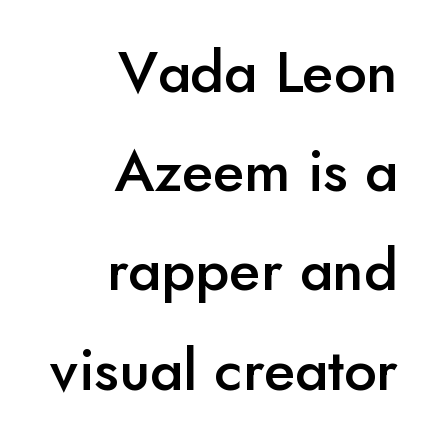
The image shows 58 px semibold sans-serif type, upright; set right-aligned, line spacing 1.71x, normal letter spacing, not underlined; low stroke contrast and a small x-height.
